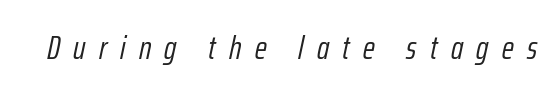
The letterforms stand isolated, each surrounded by extra space. The foot of each line stays bare and open. You can tell it's italic because the verticals aren't actually vertical. Summary of weight: not heavy and not bold. The passage shown is typed in a proportional face where columns would drift.
